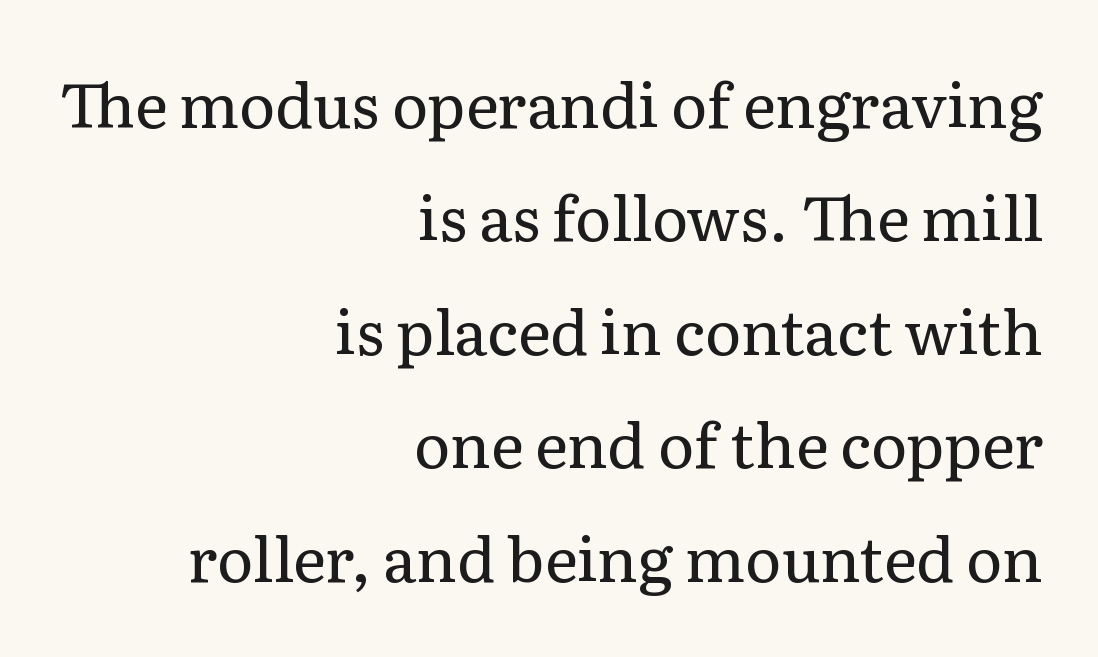
{"serif": "yes", "italic": "no", "bold": "no", "weight": "regular", "width": "normal", "stroke_contrast": "low", "x_height": "medium", "monospaced": "no", "underline": "no", "align": "right", "line_spacing_ratio": 1.83, "letter_spacing": "normal", "letter_spacing_em": 0.0, "glyph_px": 62}
